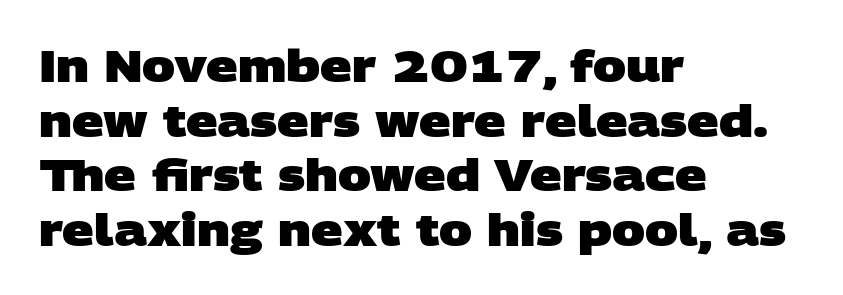
The gap between lines stays unmarked. The rendering uses a bold face; every stroke is thick and dark. A typesetter would call this proportional, since set widths differ per character. To sum up the face: it is a sans, with no serifs. These lines keep a tight, regular rhythm from letter to letter. Line beginnings align vertically; line endings do not.
